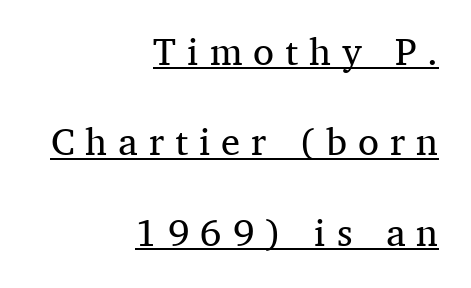
These characters rest on top of a visible drawn line. The line texture is sparse and dotted thanks to wide tracking. Quick note: not italic, upright. Spacing verdict: proportional, widths tailored to each character. Classification — serif. Leading is clearly above the norm, producing a sparse column.
